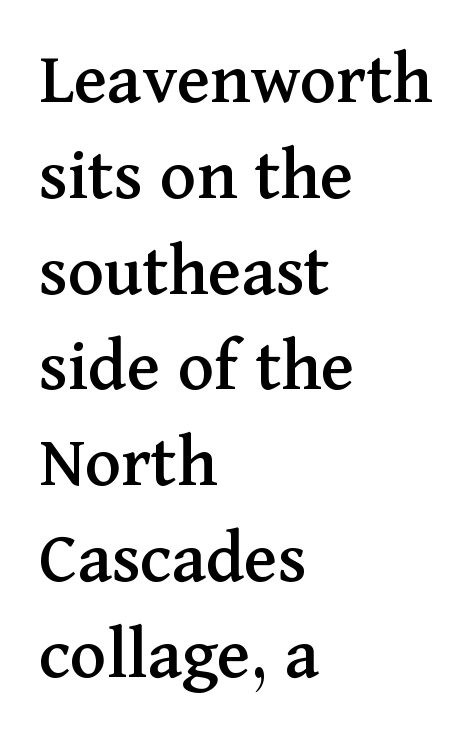
Q: Is the text italic (slanted)? A: No, it is upright.
Q: Is the typeface a serif or a sans-serif typeface? A: Serif.
Q: Is the text underlined? A: No.
Q: How is the paragraph aligned? A: Left-aligned.
Q: Is the spacing between letters normal or unusually wide? A: Normal.
Q: Is the spacing between lines tight, normal or loose? A: Normal.
Q: Width (condensed, normal, or wide)? A: Normal.
Q: Stroke contrast? A: Medium.
Q: x-height? A: Medium.
Q: Monospaced? A: No.
